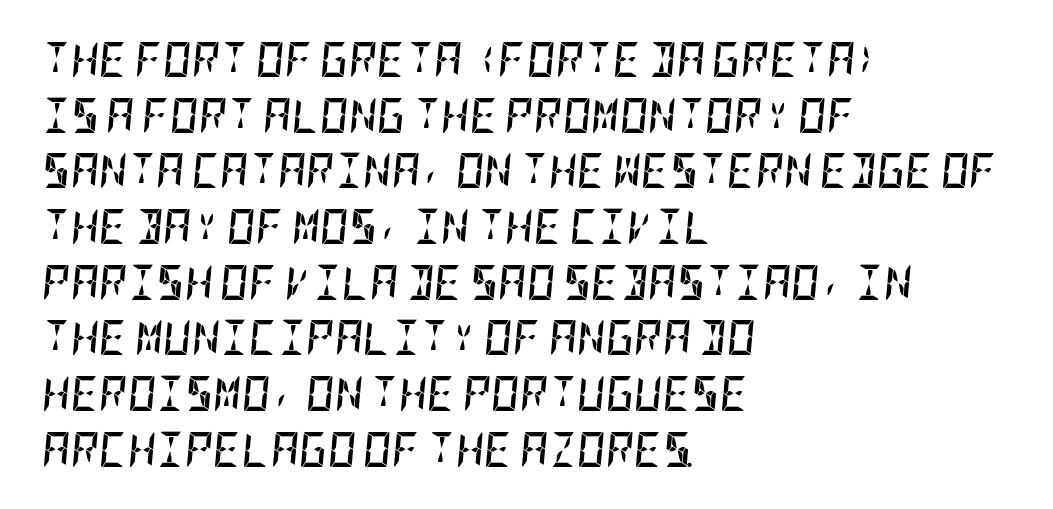
Q: Is the text bold? A: Yes.
Q: Is the text italic (slanted)? A: Yes, it leans right by about 5 degrees.
Q: Is the text underlined? A: No.
Q: How is the paragraph aligned? A: Left-aligned.
Q: Is the spacing between letters normal or unusually wide? A: Normal.
Q: Is the spacing between lines tight, normal or loose? A: Normal.
Q: Width (condensed, normal, or wide)? A: Condensed.
Q: Stroke contrast? A: Low.
Q: x-height? A: Large.
